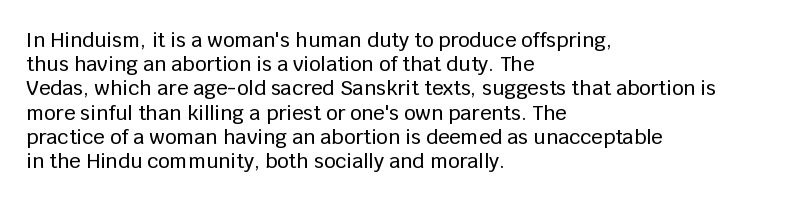
The image shows 20 px text type, upright; set left-aligned, line spacing 1.21x, normal letter spacing, not underlined.
